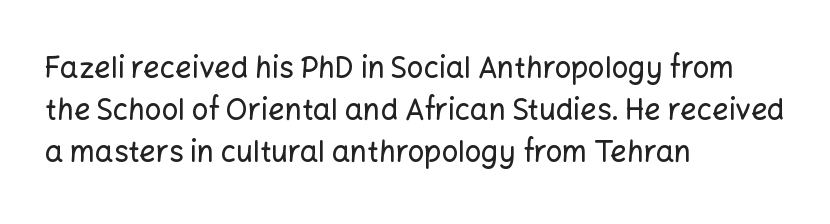
{"serif": "no", "italic": "no", "width": "normal", "stroke_contrast": "low", "x_height": "medium", "monospaced": "no", "underline": "no", "align": "left", "line_spacing": "normal", "line_spacing_ratio": 1.45, "letter_spacing": "normal", "letter_spacing_em": 0.0, "glyph_px": 29}
